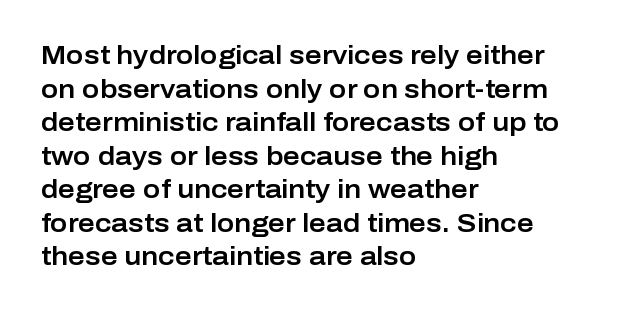
The image shows 26 px text type, upright; set left-aligned, normal line spacing (1.29x), normal letter spacing, not underlined.
